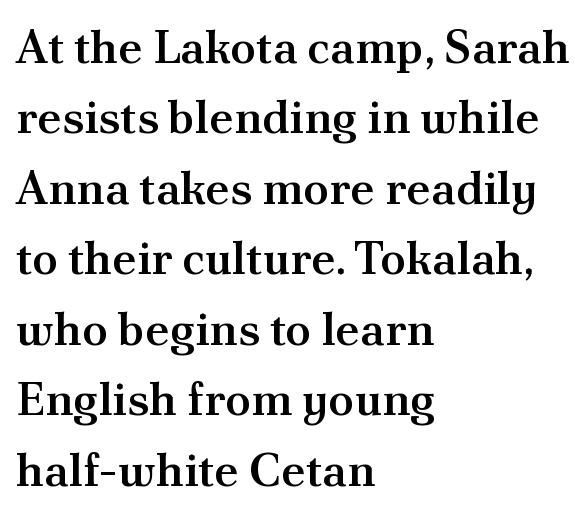
{"serif": "yes", "italic": "no", "bold": "semi", "weight": "semibold", "width": "normal", "stroke_contrast": "medium", "x_height": "small", "monospaced": "no", "underline": "no", "align": "left", "line_spacing": "normal", "line_spacing_ratio": 1.5, "letter_spacing": "normal", "letter_spacing_em": 0.0, "glyph_px": 47}
